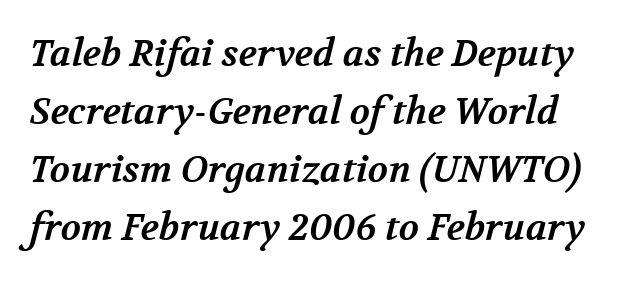
{"serif": "yes", "bold": "yes", "weight": "bold", "width": "normal", "stroke_contrast": "medium", "x_height": "medium", "monospaced": "no", "underline": "no", "line_spacing": "normal", "line_spacing_ratio": 1.57, "letter_spacing": "normal", "letter_spacing_em": 0.0, "glyph_px": 37}
